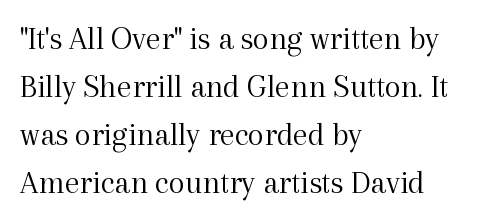
Q: Is the text bold? A: No.
Q: Is the text italic (slanted)? A: No, it is upright.
Q: Is the typeface a serif or a sans-serif typeface? A: Serif.
Q: Is the text underlined? A: No.
Q: How is the paragraph aligned? A: Left-aligned.
Q: Is the spacing between letters normal or unusually wide? A: Normal.
Q: Is the spacing between lines tight, normal or loose? A: Normal.
Q: Width (condensed, normal, or wide)? A: Normal.
Q: x-height? A: Medium.
Q: Monospaced? A: No.
